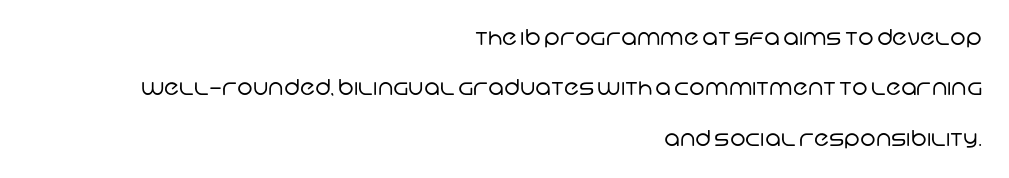
{"bold": "no", "underline": "no", "align": "right", "line_spacing": "loose", "line_spacing_ratio": 2.29, "letter_spacing": "normal", "letter_spacing_em": 0.0, "glyph_px": 22}
